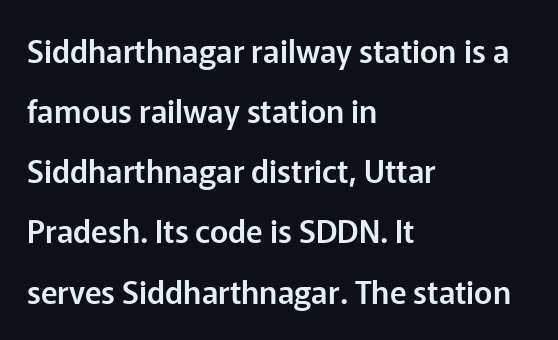
{"serif": "no", "italic": "no", "width": "normal", "stroke_contrast": "low", "x_height": "medium", "monospaced": "no", "underline": "no", "align": "left", "line_spacing": "loose", "line_spacing_ratio": 1.94, "letter_spacing": "normal", "letter_spacing_em": 0.0, "glyph_px": 31}
